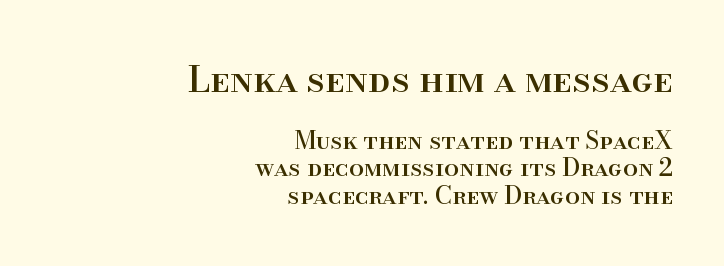
Q: Is the text italic (slanted)? A: No, it is upright.
Q: Is the typeface a serif or a sans-serif typeface? A: Serif.
Q: Is the text underlined? A: No.
Q: How is the paragraph aligned? A: Right-aligned.
Q: Is the spacing between letters normal or unusually wide? A: Normal.
Q: Which block of text is set in a larger size, the first (top) or the second (bottom)? A: The first (top) one.
Q: Width (condensed, normal, or wide)? A: Normal.
Q: Stroke contrast? A: High.
Q: x-height? A: Small.
Q: Monospaced? A: No.
